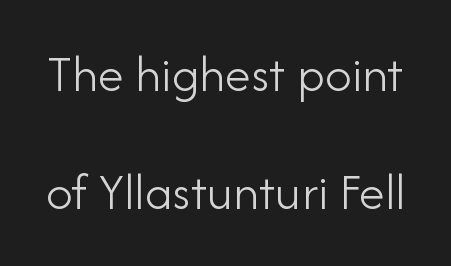
{"serif": "no", "italic": "no", "bold": "no", "weight": "light", "width": "normal", "stroke_contrast": "low", "x_height": "small", "monospaced": "no", "underline": "no", "line_spacing": "loose", "line_spacing_ratio": 2.23, "letter_spacing": "normal", "letter_spacing_em": 0.0, "glyph_px": 53}
